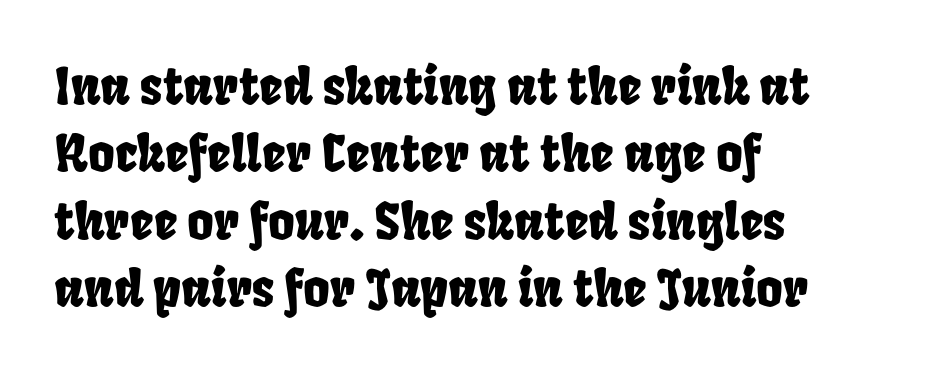
If you measured baseline to baseline, you'd find a middling distance. The letters advance in unequal steps, a hallmark of proportional type. The passage shown has conventional tracking throughout. Nobody drew a line under any word here. Every row of glyphs begins at an identical x-position on the left.
